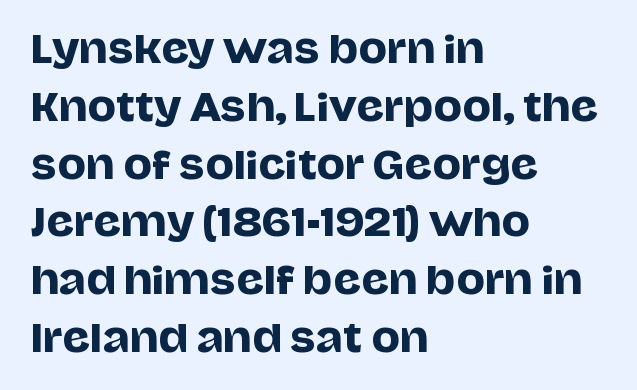
The image shows 38 px sans-serif type, upright; set left-aligned, normal line spacing (1.52x), normal letter spacing, not underlined; low stroke contrast and a large x-height.
